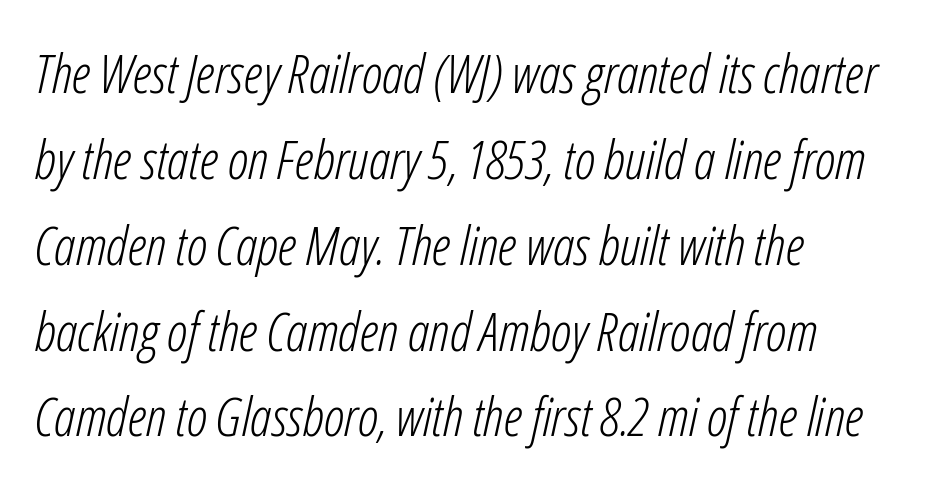
The image shows 54 px light, condensed type, italic (leaning right); set left-aligned, normal line spacing (1.59x), normal letter spacing, not underlined; low stroke contrast and a medium x-height.
